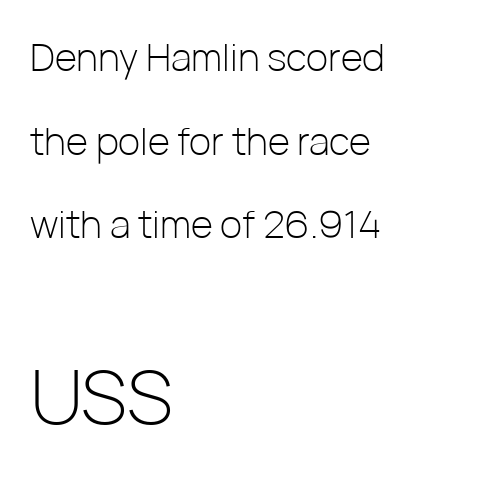
Q: Is the text bold? A: No.
Q: Is the text italic (slanted)? A: No, it is upright.
Q: Is the typeface a serif or a sans-serif typeface? A: Sans-serif.
Q: Is the text underlined? A: No.
Q: How is the paragraph aligned? A: Left-aligned.
Q: Is the spacing between letters normal or unusually wide? A: Normal.
Q: Is the spacing between lines tight, normal or loose? A: Loose.
Q: Which block of text is set in a larger size, the first (top) or the second (bottom)? A: The second (bottom) one.
Q: Width (condensed, normal, or wide)? A: Normal.
Q: Stroke contrast? A: Low.
Q: x-height? A: Medium.
Q: Monospaced? A: No.
